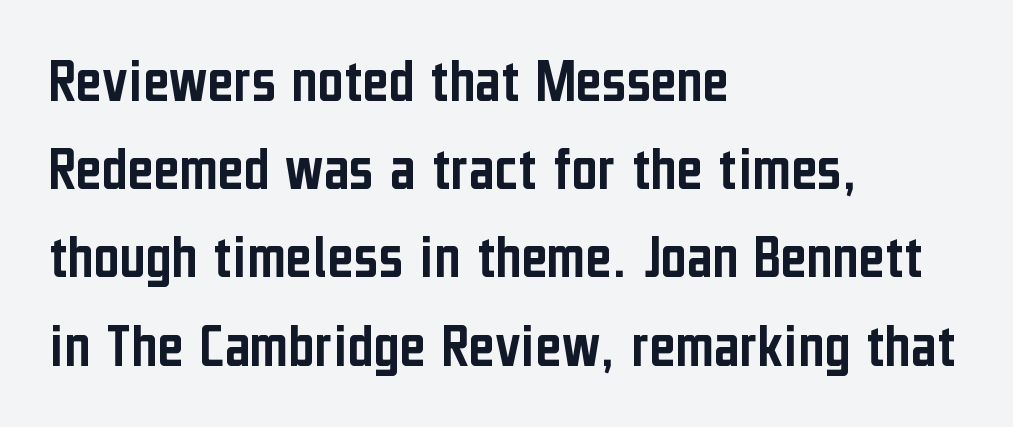
Varying glyph widths throughout — classic text-font behaviour. The ragged edge is on the right, which tells us the setting is flush left. If you drew a line through each stem, it would be perfectly vertical. The rendering uses a moderate line-height, typical for paragraphs. Underline: absent. Regarding serifs, this sample does without them.
